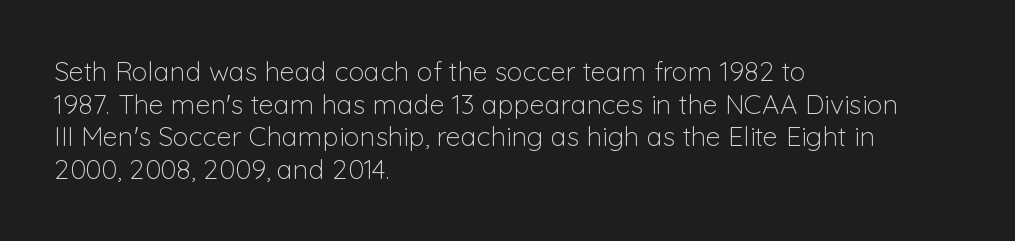
Q: Is the text bold? A: No.
Q: Is the text italic (slanted)? A: No, it is upright.
Q: Is the text underlined? A: No.
Q: How is the paragraph aligned? A: Left-aligned.
Q: Is the spacing between letters normal or unusually wide? A: Normal.
